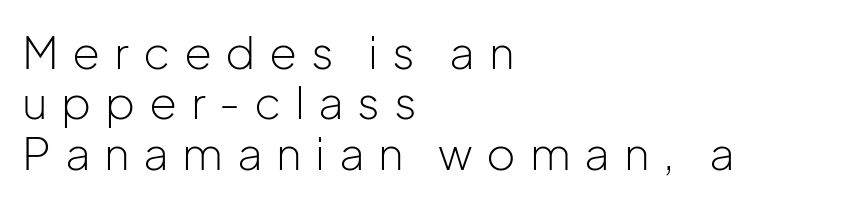
The image shows 45 px light sans-serif type, upright; set left-aligned, tight line spacing (1.12x), unusually wide letter spacing (+0.3 em), not underlined; low stroke contrast and a medium x-height.
